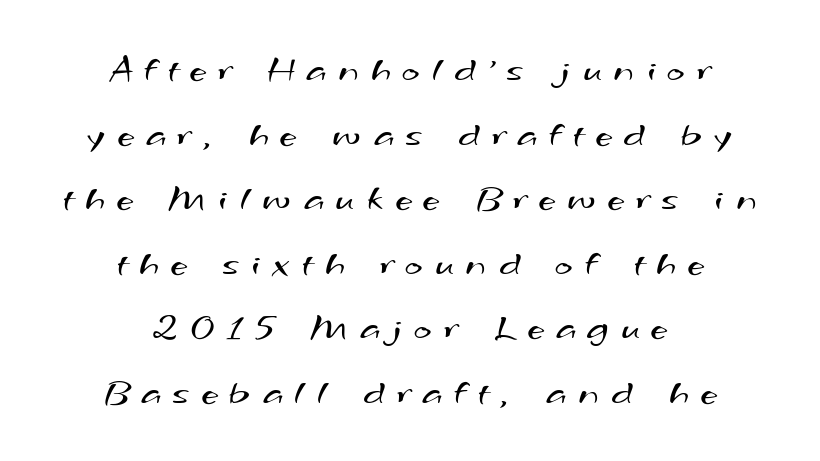
The image shows 38 px regular-weight, wide sans-serif type; set centered, normal line spacing (1.7x), unusually wide letter spacing (+0.32 em), not underlined; medium stroke contrast and a small x-height.
